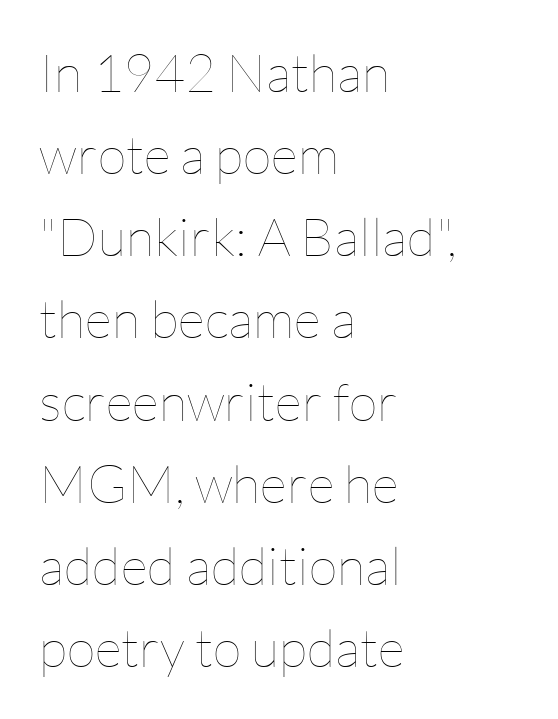
The image shows 53 px thin type, upright; set left-aligned, normal line spacing (1.55x), normal letter spacing, not underlined; low stroke contrast and a medium x-height.
